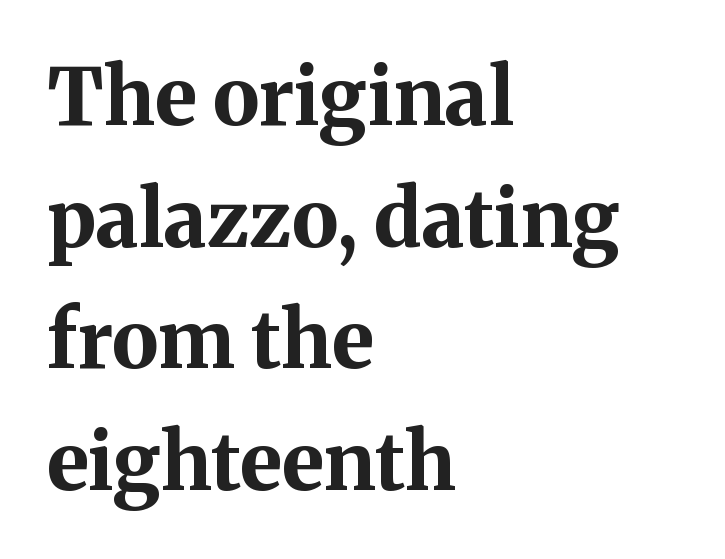
This is serif lettering, the kind often seen in printed books. Rendered with straight, roman letterforms. All the whitespace from short lines collects on the right. Each new line begins a customary step beneath the previous one.
